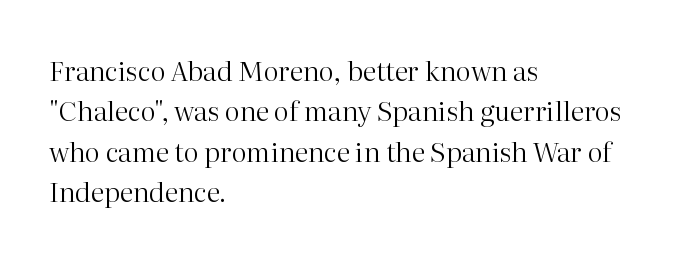
The image shows 27 px text type, upright; set left-aligned, normal line spacing (1.5x), normal letter spacing, not underlined.
